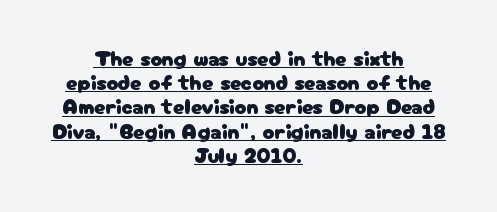
The image shows 22 px text type, upright; set centered, tight line spacing (1.1x), normal letter spacing, underlined.
